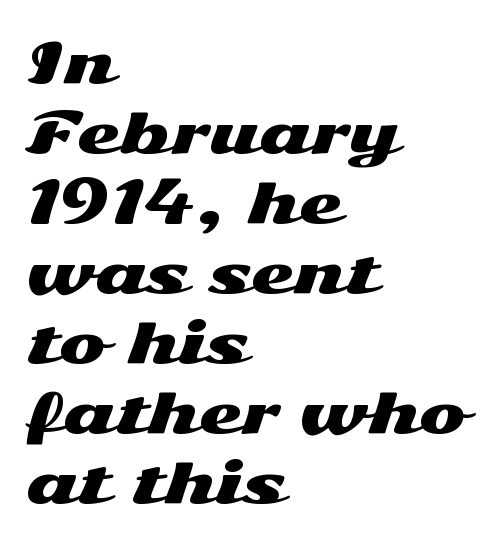
The specimen omits any rule beneath the text block's lines. The rendering uses natural spacing where letterforms have individual widths. Classification — sans serif. The block of text has a typical density, with ordinary space between rows. A student would call this left alignment; a typographer would say flush left, rag right.
